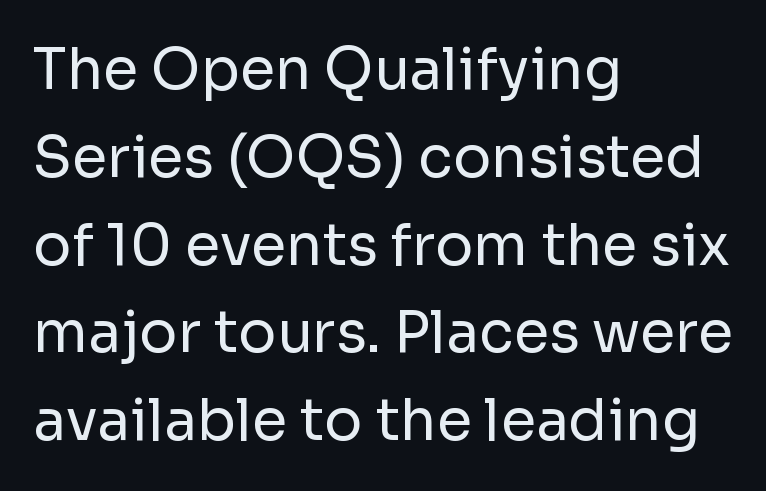
The image shows 57 px regular-weight sans-serif type, upright; set left-aligned, normal line spacing (1.54x), normal letter spacing, not underlined; low stroke contrast and a medium x-height.
